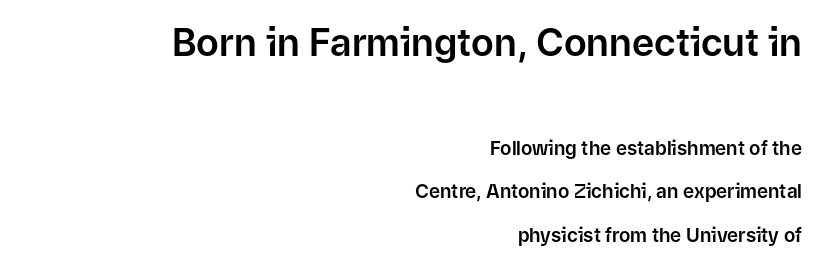
A bare baseline throughout the passage. In this sample the first text group is rendered at the bigger scale. The space between consecutive lines is lavish. Is this a sans? Yes — the strokes have no serifs. If you drew a ruler down the right edge, every line would touch it. A roman cut, with each character standing at attention.
